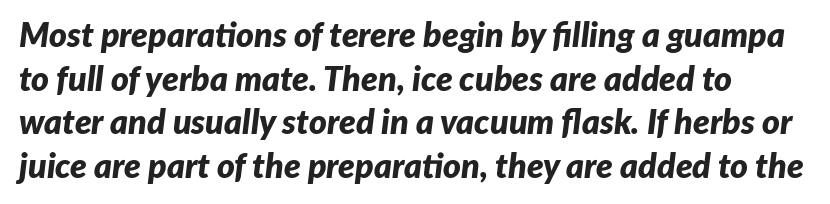
The image shows 34 px bold type, italic (leaning right); set normal line spacing (1.28x), normal letter spacing, not underlined; low stroke contrast and a medium x-height.
